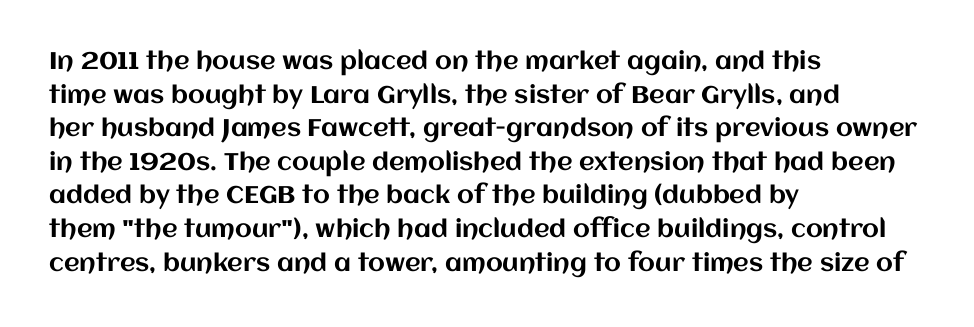
{"italic": "no", "underline": "no", "align": "left", "line_spacing": "normal", "line_spacing_ratio": 1.4, "letter_spacing": "normal", "letter_spacing_em": 0.0, "glyph_px": 24}
